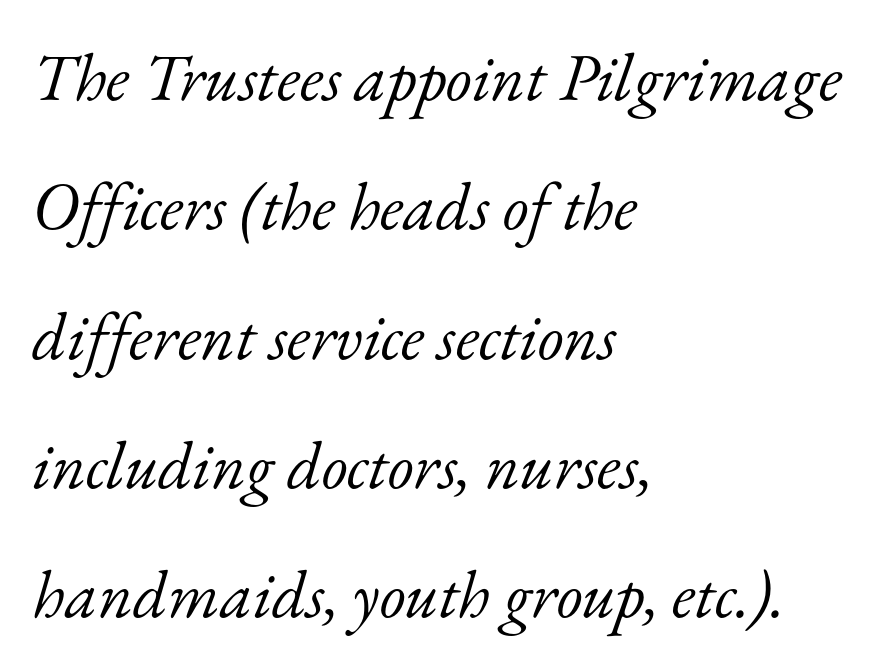
Q: Is the text bold? A: No.
Q: Is the text italic (slanted)? A: Yes, it leans right by about 17 degrees.
Q: Is the typeface a serif or a sans-serif typeface? A: Serif.
Q: Is the text underlined? A: No.
Q: How is the paragraph aligned? A: Left-aligned.
Q: Is the spacing between letters normal or unusually wide? A: Normal.
Q: Is the spacing between lines tight, normal or loose? A: Loose.
Q: Width (condensed, normal, or wide)? A: Normal.
Q: Stroke contrast? A: Low.
Q: x-height? A: Small.
Q: Monospaced? A: No.
